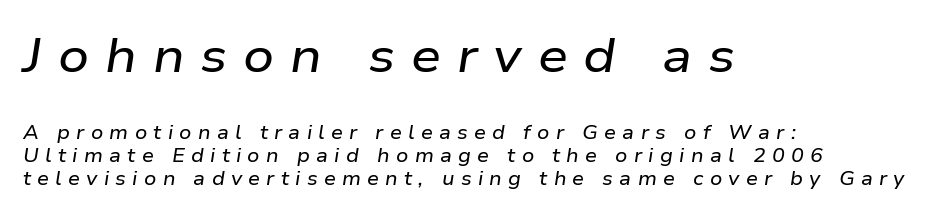
Just letters on the line, the space beneath them empty. Is the lower block the larger one? No — the upper block carries the bigger type. The typography opts for an oblique posture over an upright one. Spacing verdict: proportional, widths tailored to each character. Spacing between characters has been opened up far beyond the box default. Leftover space on each line is placed entirely after the last word.
